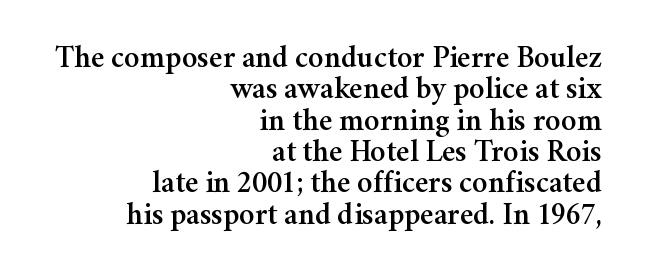
Q: Is the text italic (slanted)? A: No, it is upright.
Q: Is the typeface a serif or a sans-serif typeface? A: Serif.
Q: Is the text underlined? A: No.
Q: How is the paragraph aligned? A: Right-aligned.
Q: Is the spacing between letters normal or unusually wide? A: Normal.
Q: Is the spacing between lines tight, normal or loose? A: Tight.
Q: Width (condensed, normal, or wide)? A: Normal.
Q: Stroke contrast? A: Medium.
Q: x-height? A: Medium.
Q: Monospaced? A: No.
